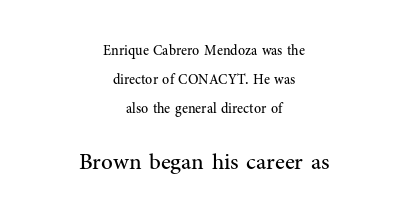
{"italic": "no", "bold": "no", "underline": "no", "align": "center", "line_spacing": "loose", "line_spacing_ratio": 2.07, "letter_spacing": "normal", "letter_spacing_em": 0.0, "larger_block": "second", "size_ratio": 1.64, "glyph_px": 23}
